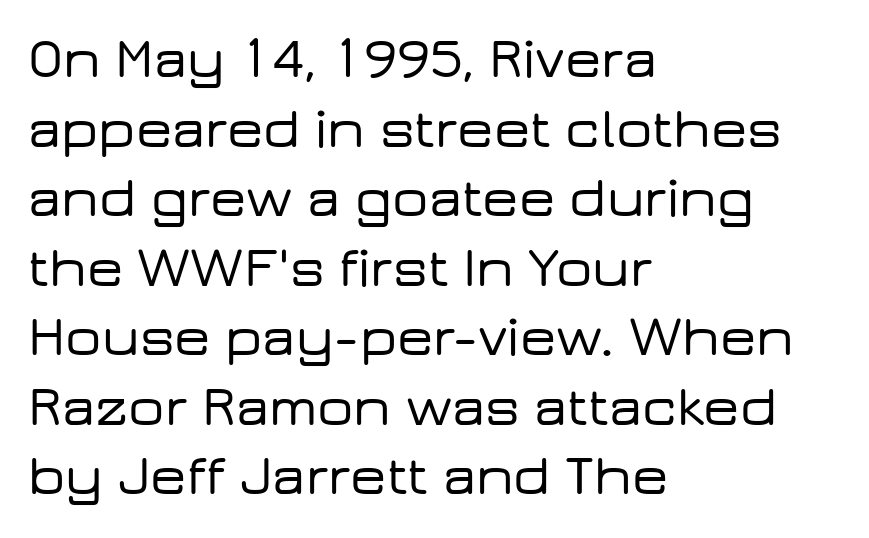
The image shows 57 px wide sans-serif type, upright; set left-aligned, line spacing 1.22x, normal letter spacing, not underlined; low stroke contrast and a medium x-height.
